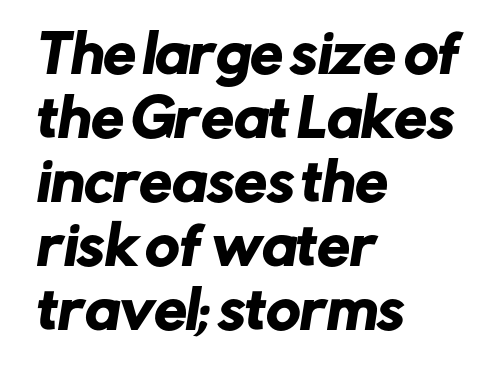
{"serif": "no", "width": "normal", "stroke_contrast": "low", "x_height": "medium", "monospaced": "no", "underline": "no", "align": "left", "line_spacing_ratio": 1.23, "letter_spacing": "normal", "letter_spacing_em": 0.0, "glyph_px": 52}
